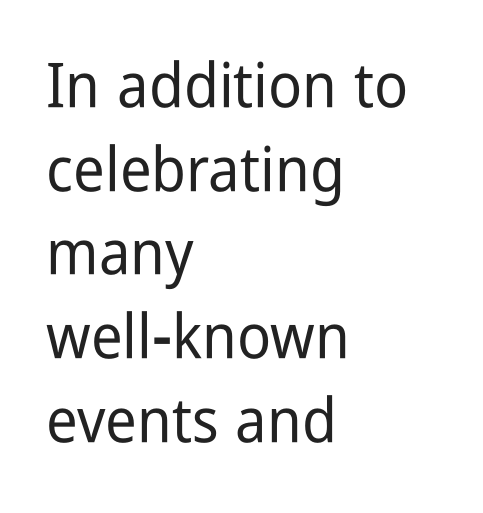
Q: Is the text italic (slanted)? A: No, it is upright.
Q: Is the typeface a serif or a sans-serif typeface? A: Sans-serif.
Q: Is the text underlined? A: No.
Q: How is the paragraph aligned? A: Left-aligned.
Q: Is the spacing between letters normal or unusually wide? A: Normal.
Q: Is the spacing between lines tight, normal or loose? A: Normal.
Q: Width (condensed, normal, or wide)? A: Condensed.
Q: Stroke contrast? A: Low.
Q: x-height? A: Medium.
Q: Monospaced? A: No.
